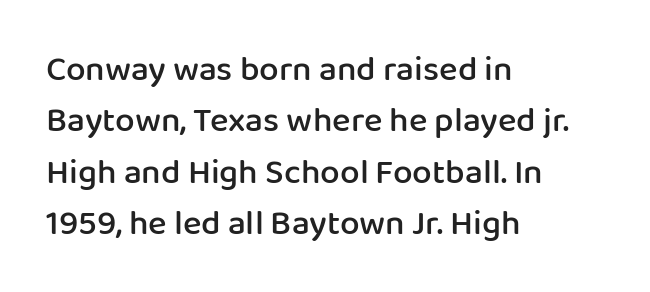
The image shows 35 px semibold sans-serif type, upright; set left-aligned, normal line spacing (1.47x), normal letter spacing, not underlined; low stroke contrast and a medium x-height.
